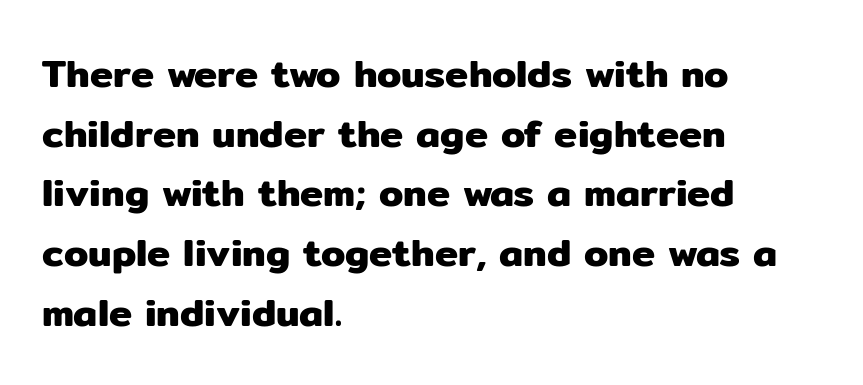
Proportional: the letters do not fall into vertical columns. Do the letters lean? They stand straight. Typeset ragged right — the left edge is the straight one. This is sans-serif lettering, the kind often seen on screens and signage. Each row of text sits above clean, open space. Observe the ordinary spacing: letters are neighbours, not strangers.
